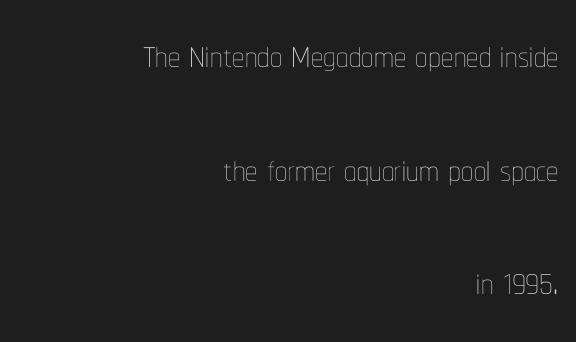
{"italic": "no", "bold": "no", "weight": "thin", "width": "condensed", "stroke_contrast": "low", "x_height": "medium", "monospaced": "no", "underline": "no", "align": "right", "line_spacing": "loose", "line_spacing_ratio": 2.32, "letter_spacing": "normal", "letter_spacing_em": 0.0, "glyph_px": 49}
